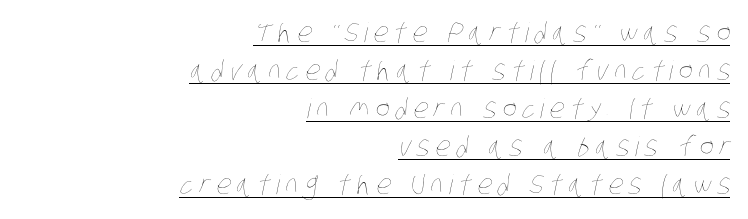
The image shows 27 px text type; set right-aligned, normal line spacing (1.41x), unusually wide letter spacing (+0.21 em), underlined.
